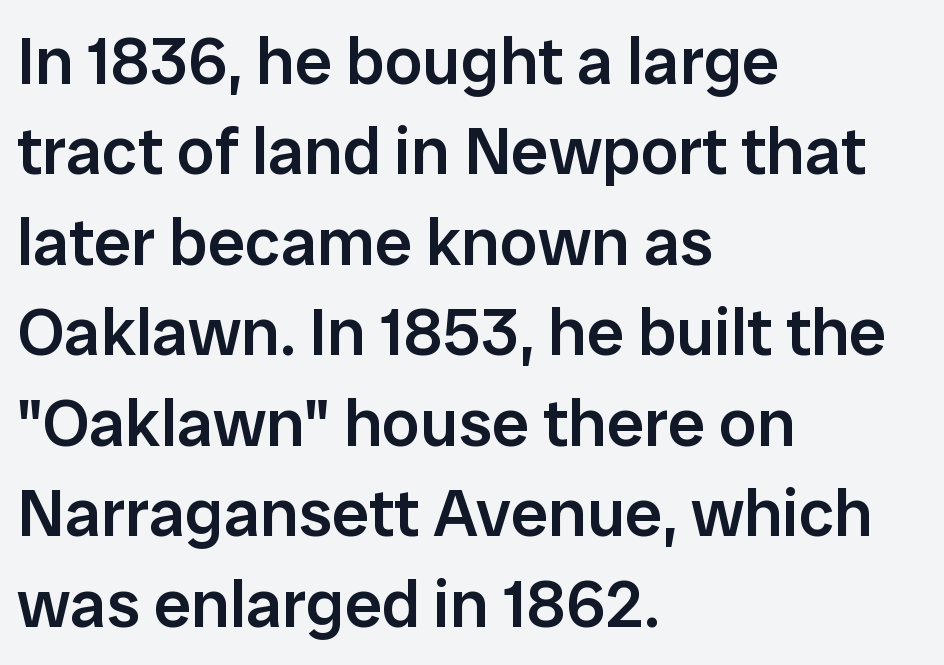
Q: Is the text bold? A: Semi-bold.
Q: Is the text italic (slanted)? A: No, it is upright.
Q: Is the typeface a serif or a sans-serif typeface? A: Sans-serif.
Q: Is the text underlined? A: No.
Q: How is the paragraph aligned? A: Left-aligned.
Q: Is the spacing between letters normal or unusually wide? A: Normal.
Q: Is the spacing between lines tight, normal or loose? A: Normal.
Q: Width (condensed, normal, or wide)? A: Normal.
Q: Stroke contrast? A: Low.
Q: x-height? A: Medium.
Q: Monospaced? A: No.
